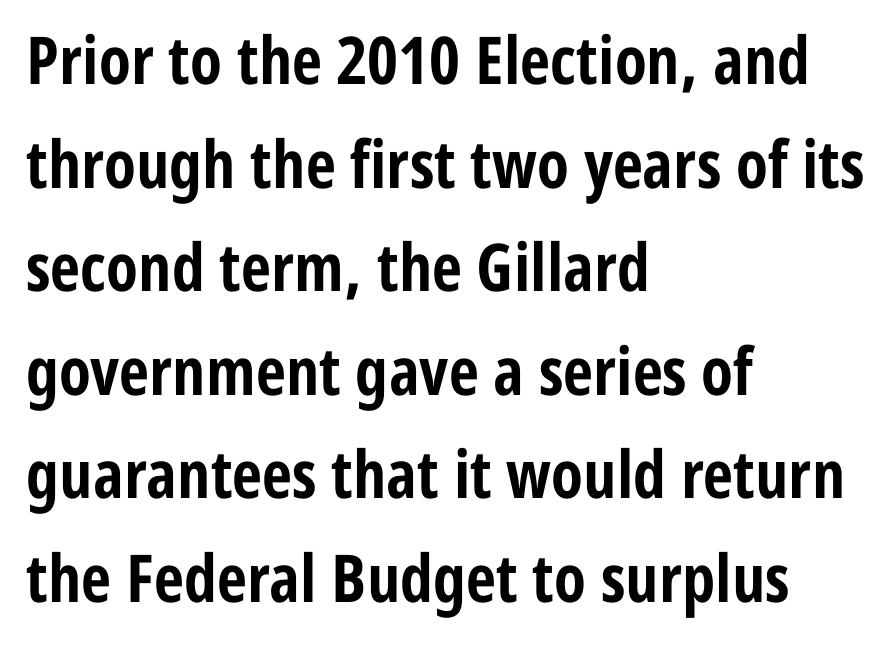
The image shows 66 px bold, condensed sans-serif type, upright; set left-aligned, normal line spacing (1.57x), normal letter spacing, not underlined; low stroke contrast and a medium x-height.
